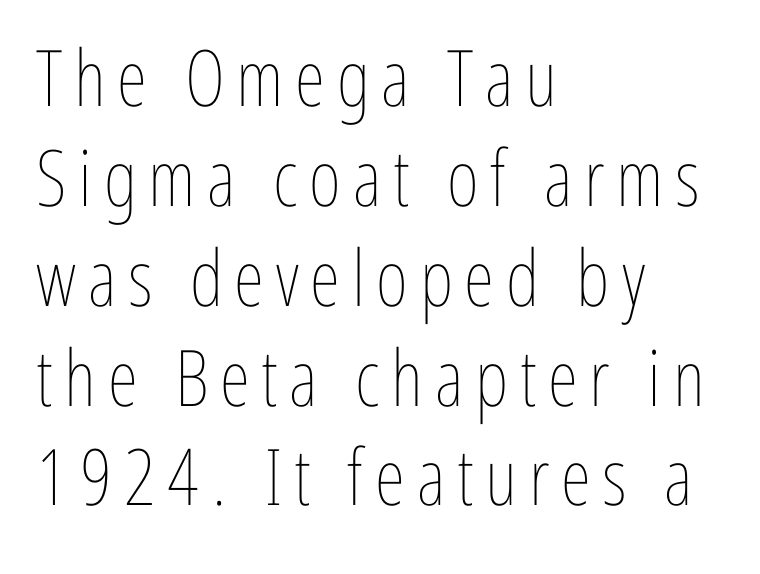
The image shows 78 px thin, condensed type, upright; set left-aligned, normal line spacing (1.28x), not underlined; low stroke contrast and a medium x-height.
